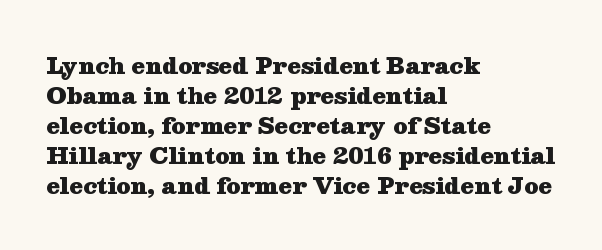
Italic: no, the glyphs are upright roman. Standard letterfit; no display-style spreading of the glyphs. Glance below the letters and you will spot only blank space. Its strokes are broad and dark, the hallmark of bold type.
